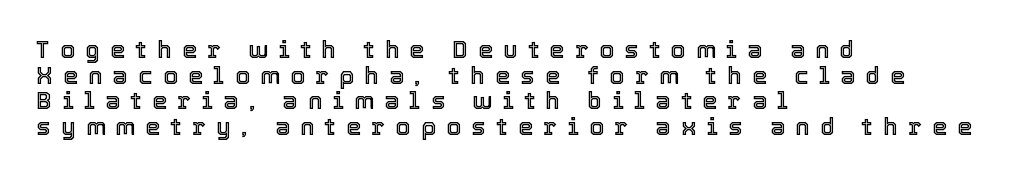
The rag falls on the right side of this text block. This block would grow much taller if given ordinary leading; it's compressed now. The letters stand upright; this is a roman face. Does extra space separate the letters? Yes, quite a lot of it.
